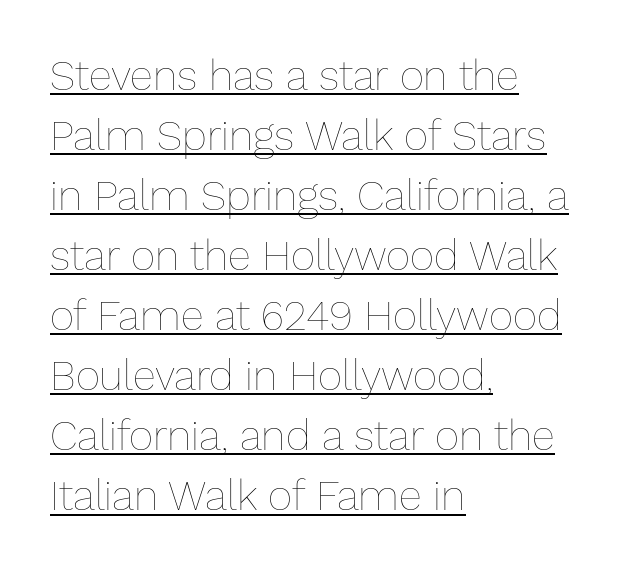
The image shows 42 px thin type, upright; set left-aligned, normal line spacing (1.43x), normal letter spacing, underlined; low stroke contrast and a medium x-height.
